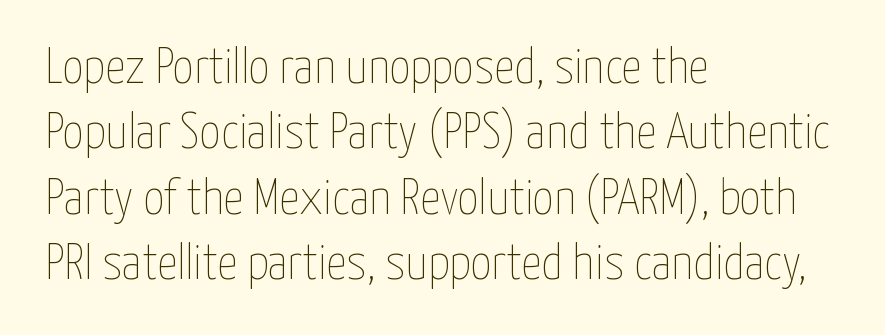
Q: Is the text bold? A: No.
Q: Is the text italic (slanted)? A: No, it is upright.
Q: Is the text underlined? A: No.
Q: How is the paragraph aligned? A: Left-aligned.
Q: Is the spacing between letters normal or unusually wide? A: Normal.
Q: Is the spacing between lines tight, normal or loose? A: Normal.
Q: Width (condensed, normal, or wide)? A: Condensed.
Q: Stroke contrast? A: Low.
Q: x-height? A: Medium.
Q: Monospaced? A: No.
